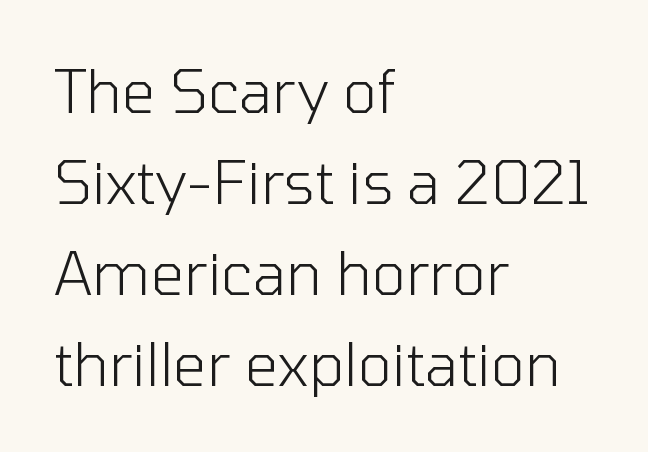
{"serif": "no", "italic": "no", "bold": "no", "weight": "light", "width": "normal", "stroke_contrast": "low", "x_height": "medium", "monospaced": "no", "underline": "no", "align": "left", "line_spacing": "normal", "line_spacing_ratio": 1.54, "letter_spacing": "normal", "letter_spacing_em": 0.0, "glyph_px": 59}
